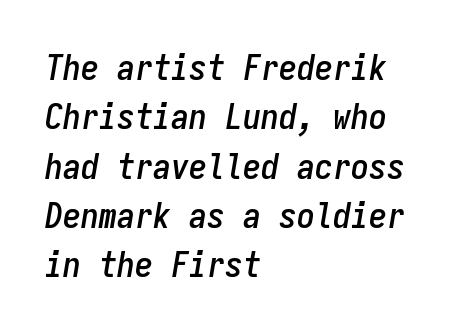
The image shows 36 px condensed type, italic (leaning right), monospaced; set left-aligned, normal line spacing (1.37x), normal letter spacing, not underlined; low stroke contrast and a medium x-height.
